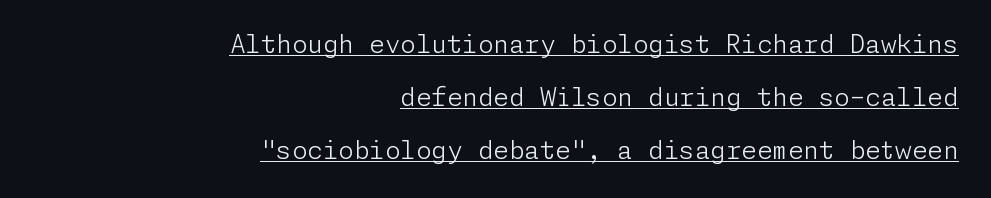
Short and long lines alike share a common ending point at right. Each line of the rendering has a horizontal stroke beneath the glyphs. Nobody touched the tracking dial on this one. Every stem runs plumb, perpendicular to the baseline. Does the leading feel generous? Absolutely, it's lavish.
